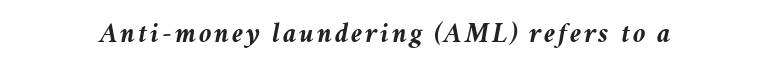
{"italic": "yes", "lean": "right", "slant_degrees": 11, "bold": "yes", "weight": "semibold", "width": "normal", "stroke_contrast": "medium", "x_height": "medium", "monospaced": "no", "underline": "no", "glyph_px": 28}
